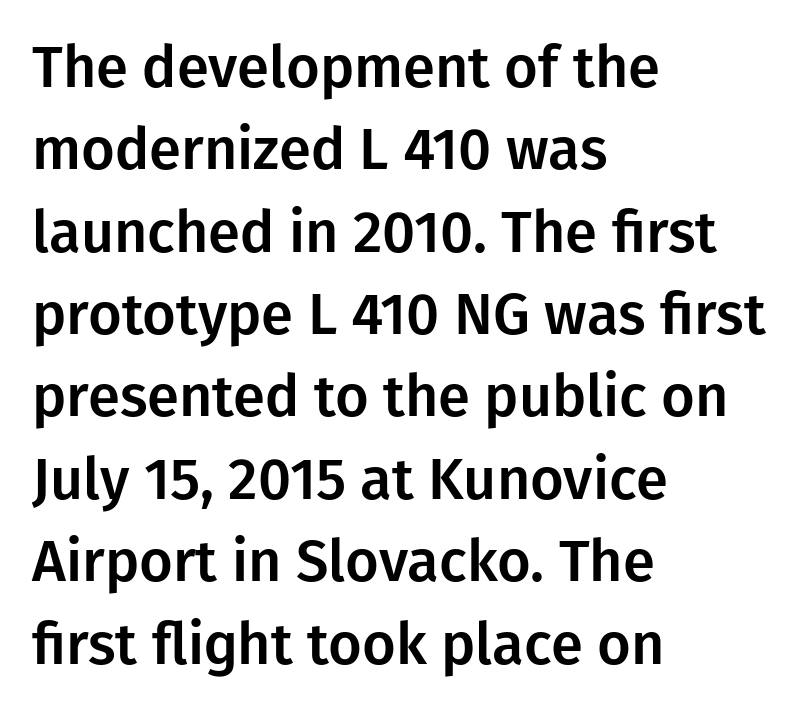
The image shows 58 px sans-serif type, upright; set left-aligned, normal line spacing (1.42x), normal letter spacing, not underlined; low stroke contrast and a medium x-height.
